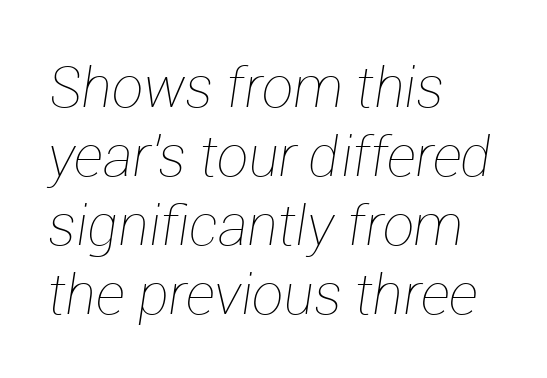
Q: Is the text bold? A: No.
Q: Is the text italic (slanted)? A: Yes, it leans right by about 12 degrees.
Q: Is the text underlined? A: No.
Q: How is the paragraph aligned? A: Left-aligned.
Q: Is the spacing between letters normal or unusually wide? A: Normal.
Q: Width (condensed, normal, or wide)? A: Normal.
Q: Stroke contrast? A: Low.
Q: x-height? A: Medium.
Q: Monospaced? A: No.
